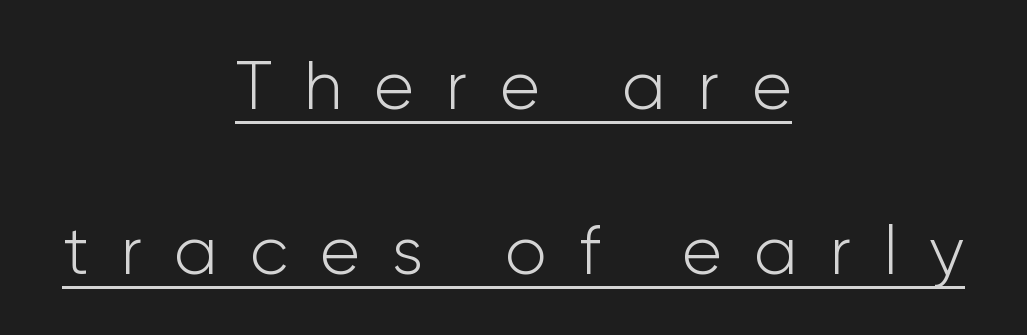
{"serif": "no", "italic": "no", "bold": "no", "weight": "light", "width": "normal", "stroke_contrast": "low", "x_height": "medium", "monospaced": "no", "underline": "yes", "align": "center", "line_spacing": "loose", "line_spacing_ratio": 2.43, "letter_spacing": "wide", "letter_spacing_em": 0.47, "glyph_px": 68}
